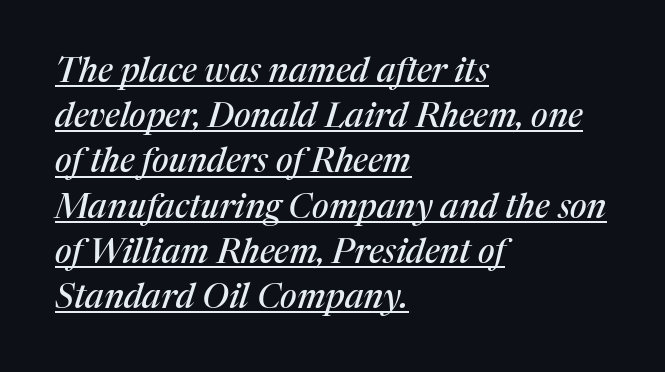
Does the type have serifs? Yes, each stem ends in a small foot. Between one letter and the next there's only the usual sliver of space. The ragged edge is on the right, which tells us the setting is flush left. Evenly set lines give the paragraph a standard silhouette.
